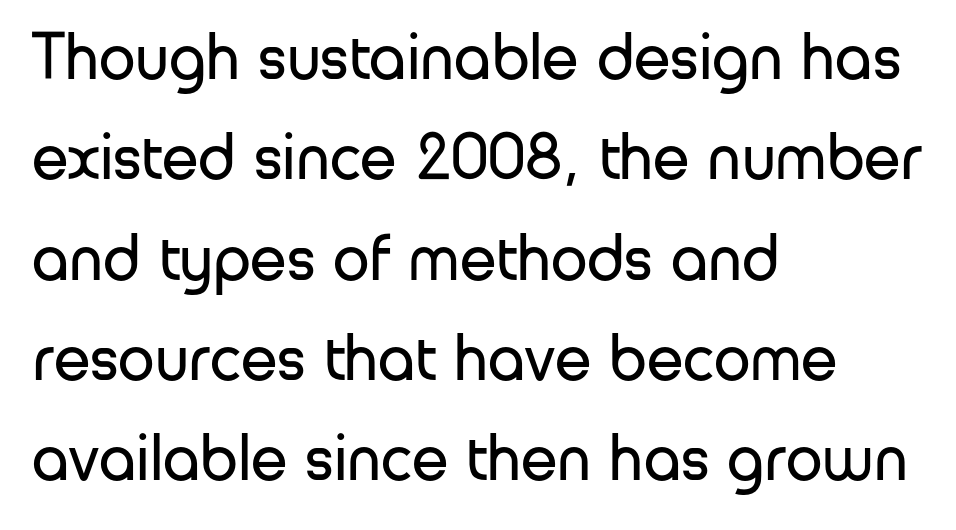
{"serif": "no", "italic": "no", "bold": "no", "weight": "regular", "width": "normal", "stroke_contrast": "low", "x_height": "medium", "monospaced": "no", "underline": "no", "align": "left", "line_spacing": "normal", "line_spacing_ratio": 1.52, "letter_spacing": "normal", "letter_spacing_em": 0.0, "glyph_px": 66}
